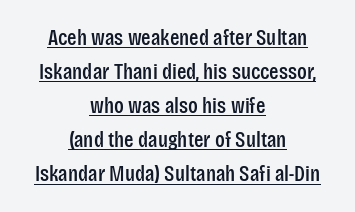
{"italic": "no", "underline": "yes", "align": "center", "line_spacing": "normal", "line_spacing_ratio": 1.55, "letter_spacing": "normal", "letter_spacing_em": 0.0, "glyph_px": 22}
